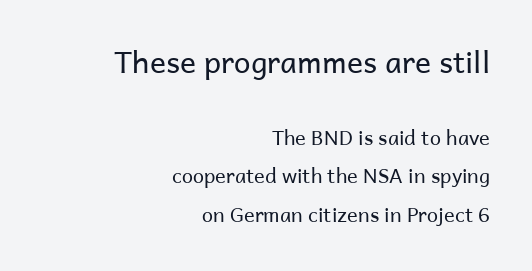
The image shows 30 px regular-weight sans-serif type, upright; set right-aligned, loose line spacing (1.93x), normal letter spacing, not underlined; the first (top) block is 1.5x larger; low stroke contrast and a medium x-height.
